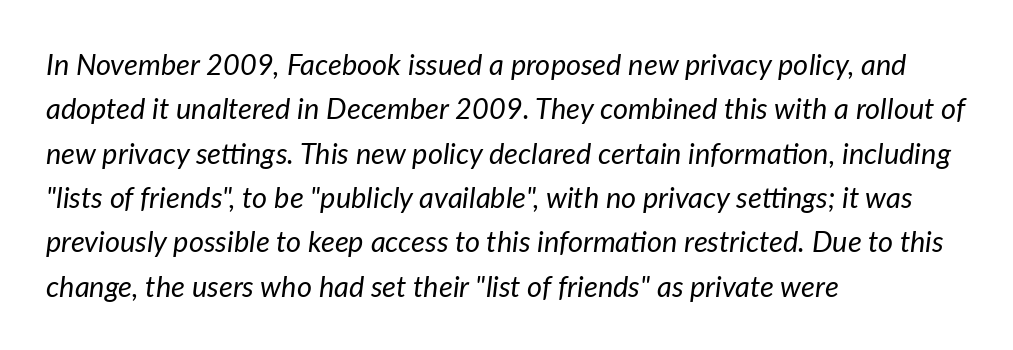
Q: Is the text bold? A: No.
Q: Is the text italic (slanted)? A: Yes, it leans right by about 7 degrees.
Q: Is the text underlined? A: No.
Q: How is the paragraph aligned? A: Left-aligned.
Q: Is the spacing between letters normal or unusually wide? A: Normal.
Q: Is the spacing between lines tight, normal or loose? A: Normal.
Q: Width (condensed, normal, or wide)? A: Normal.
Q: Stroke contrast? A: Low.
Q: x-height? A: Medium.
Q: Monospaced? A: No.
